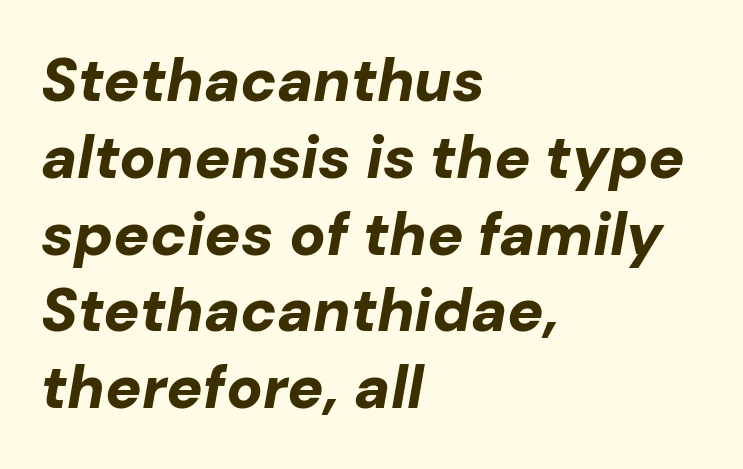
Q: Is the text bold? A: Yes.
Q: Is the text italic (slanted)? A: Yes, it leans right by about 10 degrees.
Q: Is the text underlined? A: No.
Q: How is the paragraph aligned? A: Left-aligned.
Q: Is the spacing between letters normal or unusually wide? A: Normal.
Q: Is the spacing between lines tight, normal or loose? A: Normal.
Q: Width (condensed, normal, or wide)? A: Normal.
Q: Stroke contrast? A: Low.
Q: x-height? A: Medium.
Q: Monospaced? A: No.
